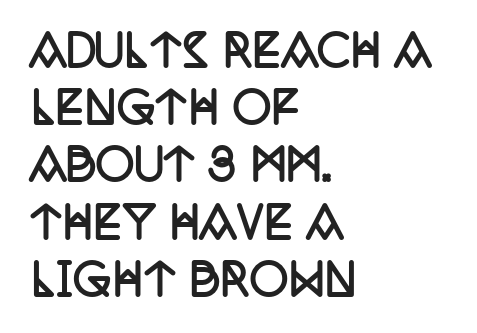
The rendering shows small feet on the letterforms — a serif design. You could not count columns in this text — the font is proportionally spaced. The line texture is even and compact thanks to regular tracking. If you drew a line through each stem, it would be perfectly vertical. Lines of text with bare space underneath.
